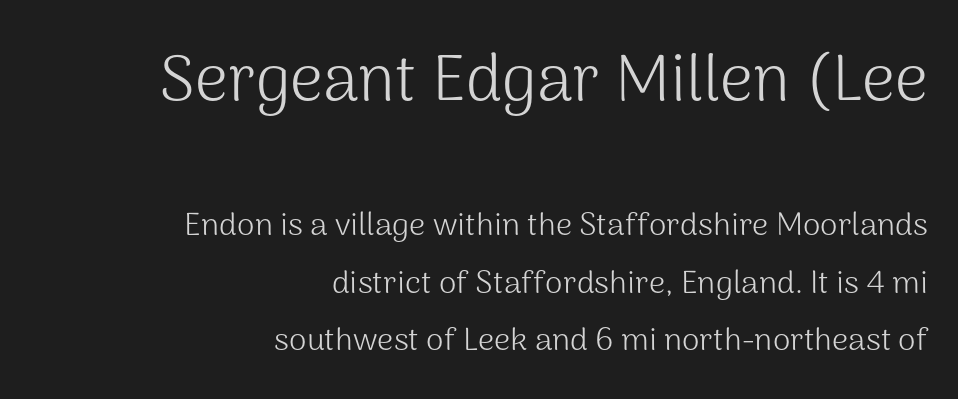
Q: Is the text bold? A: No.
Q: Is the text italic (slanted)? A: No, it is upright.
Q: Is the typeface a serif or a sans-serif typeface? A: Sans-serif.
Q: Is the text underlined? A: No.
Q: How is the paragraph aligned? A: Right-aligned.
Q: Is the spacing between letters normal or unusually wide? A: Normal.
Q: Which block of text is set in a larger size, the first (top) or the second (bottom)? A: The first (top) one.
Q: Width (condensed, normal, or wide)? A: Normal.
Q: Stroke contrast? A: Medium.
Q: x-height? A: Medium.
Q: Monospaced? A: No.
